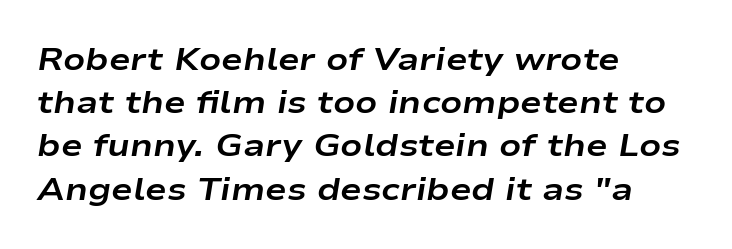
{"italic": "yes", "lean": "right", "slant_degrees": 9, "bold": "yes", "weight": "bold", "width": "wide", "stroke_contrast": "low", "x_height": "medium", "monospaced": "no", "underline": "no", "align": "left", "line_spacing": "normal", "line_spacing_ratio": 1.35, "letter_spacing": "normal", "letter_spacing_em": 0.0, "glyph_px": 32}
